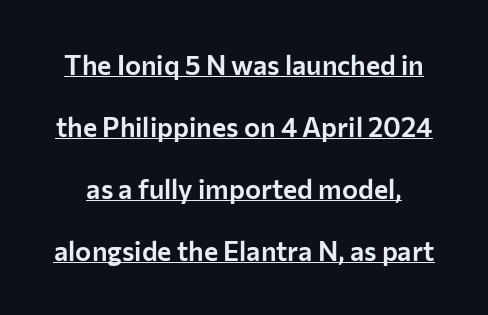
Q: Is the text italic (slanted)? A: No, it is upright.
Q: Is the text underlined? A: Yes.
Q: Is the spacing between letters normal or unusually wide? A: Normal.
Q: Is the spacing between lines tight, normal or loose? A: Loose.
